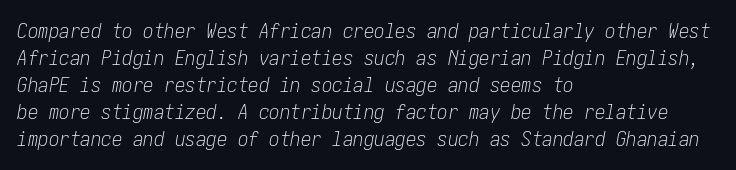
{"italic": "yes", "lean": "right", "slant_degrees": 10, "bold": "no", "underline": "no", "align": "left", "line_spacing": "normal", "line_spacing_ratio": 1.29, "letter_spacing": "normal", "letter_spacing_em": 0.0, "glyph_px": 21}
